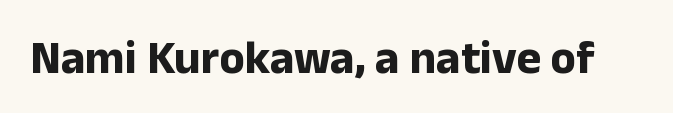
Q: Is the text bold? A: Yes.
Q: Is the text italic (slanted)? A: No, it is upright.
Q: Is the typeface a serif or a sans-serif typeface? A: Sans-serif.
Q: Is the text underlined? A: No.
Q: Is the spacing between letters normal or unusually wide? A: Normal.
Q: Width (condensed, normal, or wide)? A: Normal.
Q: Stroke contrast? A: Low.
Q: x-height? A: Medium.
Q: Monospaced? A: No.
